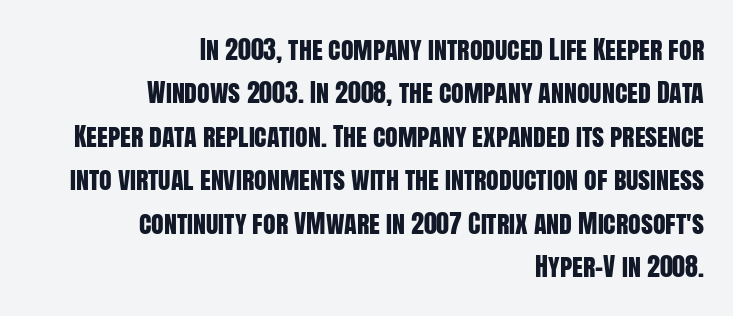
The image shows 26 px text type, upright; set right-aligned, normal line spacing (1.67x), normal letter spacing, not underlined.
